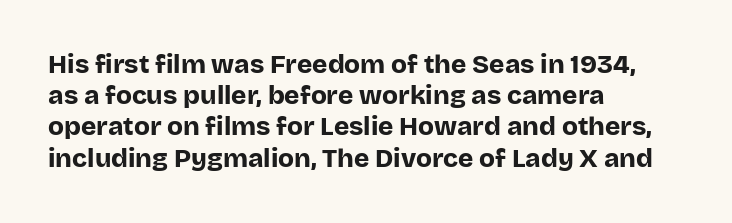
A typesetter would mark this as roman, not italic. The face used here is rendered with its standard letterfit. As a designer I'd log this as weight 700, bold. Underlining? Definitely not there. The text block is weighted toward the left margin, trailing off unevenly rightward.
